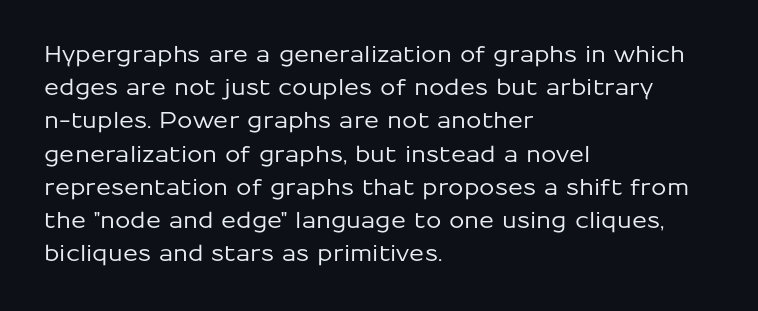
Q: Is the text italic (slanted)? A: No, it is upright.
Q: Is the text underlined? A: No.
Q: How is the paragraph aligned? A: Left-aligned.
Q: Is the spacing between letters normal or unusually wide? A: Normal.
Q: Is the spacing between lines tight, normal or loose? A: Normal.
